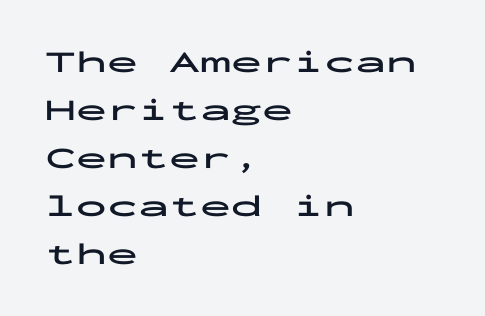
{"serif": "no", "italic": "no", "bold": "yes", "weight": "bold", "width": "wide", "stroke_contrast": "low", "x_height": "medium", "monospaced": "yes", "underline": "no", "align": "left", "line_spacing": "normal", "line_spacing_ratio": 1.55, "letter_spacing": "normal", "letter_spacing_em": 0.0, "glyph_px": 31}
